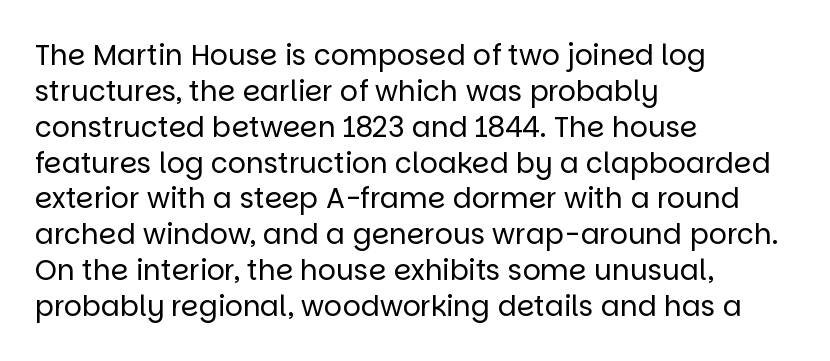
The image shows 28 px regular-weight sans-serif type, upright; set left-aligned, normal line spacing (1.28x), normal letter spacing, not underlined; low stroke contrast and a large x-height.
